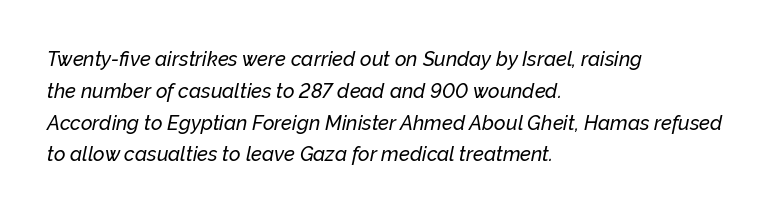
The image shows 20 px text type, italic (leaning right); set left-aligned, normal line spacing (1.59x), normal letter spacing, not underlined.
